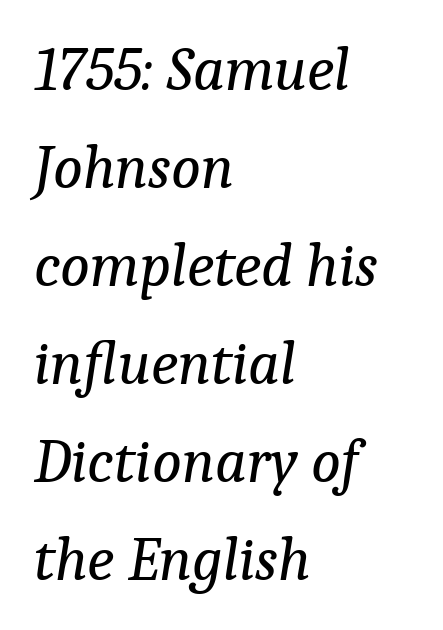
{"serif": "yes", "italic": "yes", "lean": "right", "slant_degrees": 9, "bold": "no", "weight": "regular", "width": "normal", "stroke_contrast": "low", "x_height": "medium", "monospaced": "no", "underline": "no", "align": "left", "line_spacing": "normal", "line_spacing_ratio": 1.58, "letter_spacing": "normal", "letter_spacing_em": 0.0, "glyph_px": 62}
